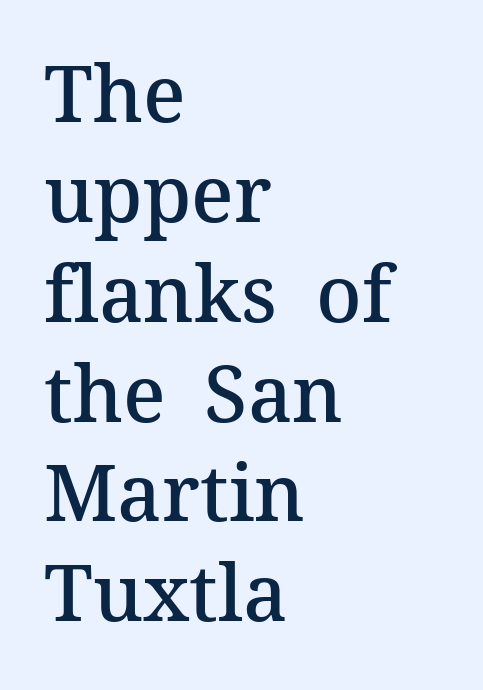
The image shows 78 px semibold serif type, upright; set left-aligned, normal line spacing (1.28x), normal letter spacing, not underlined; medium stroke contrast and a medium x-height.
